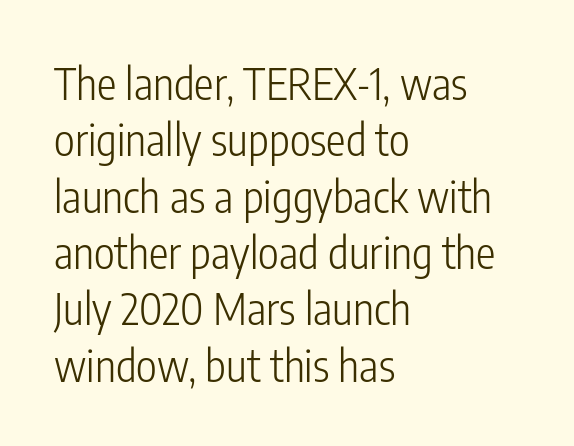
Q: Is the text bold? A: No.
Q: Is the text italic (slanted)? A: No, it is upright.
Q: Is the typeface a serif or a sans-serif typeface? A: Sans-serif.
Q: Is the text underlined? A: No.
Q: How is the paragraph aligned? A: Left-aligned.
Q: Is the spacing between letters normal or unusually wide? A: Normal.
Q: Is the spacing between lines tight, normal or loose? A: Normal.
Q: Width (condensed, normal, or wide)? A: Condensed.
Q: Stroke contrast? A: Low.
Q: x-height? A: Medium.
Q: Monospaced? A: No.
